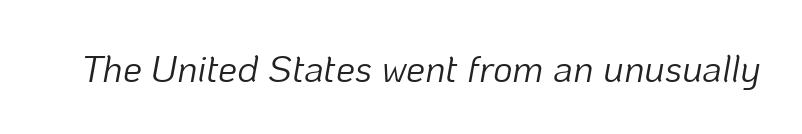
{"italic": "yes", "lean": "right", "slant_degrees": 10, "bold": "no", "weight": "light", "width": "normal", "stroke_contrast": "low", "x_height": "medium", "monospaced": "no", "underline": "no", "letter_spacing": "normal", "letter_spacing_em": 0.0, "glyph_px": 38}
